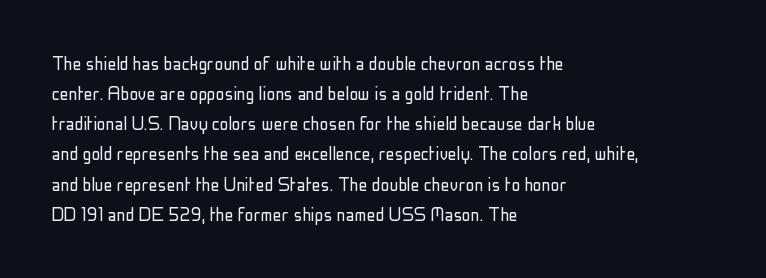
{"italic": "no", "bold": "no", "underline": "no", "align": "left", "line_spacing": "normal", "line_spacing_ratio": 1.37, "letter_spacing": "normal", "letter_spacing_em": 0.0, "glyph_px": 22}
